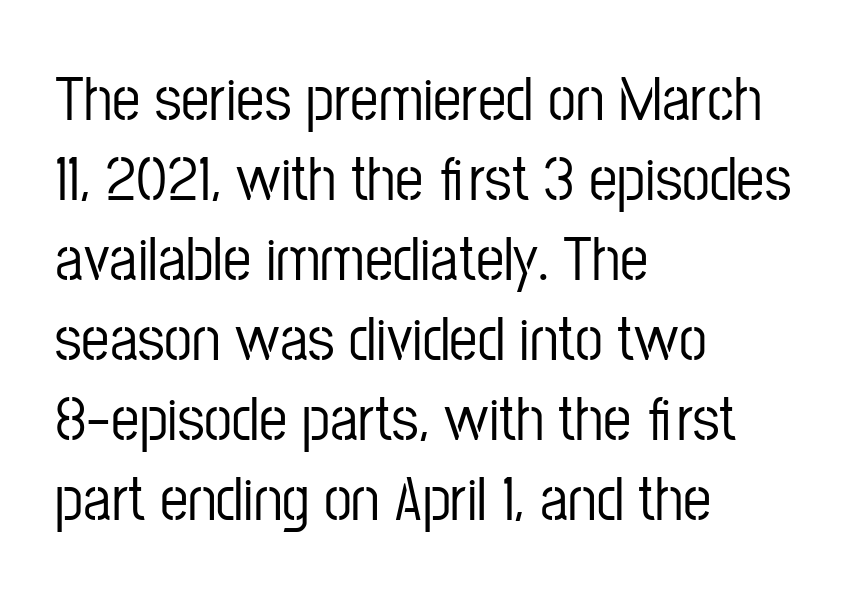
These lines keep a tight, regular rhythm from letter to letter. These lines are rendered in a variable-pitch font. Quick note: not italic, upright. The specimen omits any rule beneath the text block's lines.
